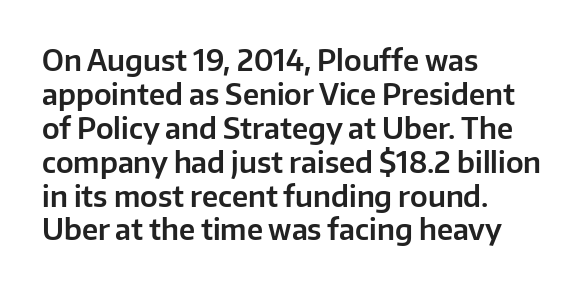
The image shows 28 px sans-serif type, upright; set left-aligned, line spacing 1.21x, normal letter spacing, not underlined; low stroke contrast and a medium x-height.
